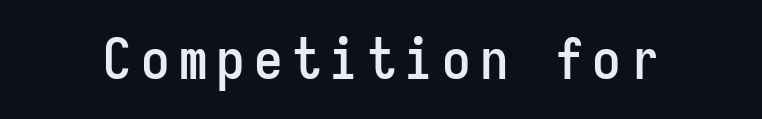
Glance below the letters and you will spot only blank space. The type family on display is of the sans-serif kind. These lines are rendered in a fixed-pitch font. In terms of posture, this sample is upright.
